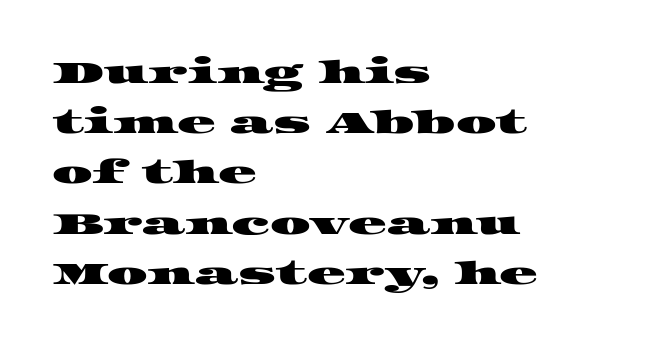
The image shows 32 px wide serif type; set left-aligned, normal line spacing (1.57x), normal letter spacing, not underlined; high stroke contrast and a large x-height.
